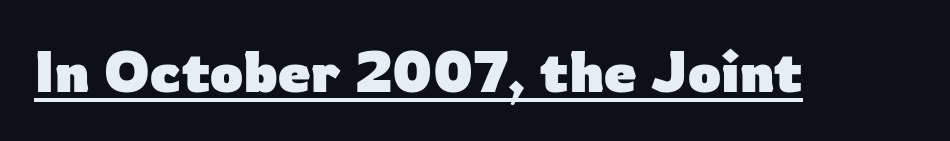
Q: Is the text bold? A: Yes.
Q: Is the text italic (slanted)? A: No, it is upright.
Q: Is the typeface a serif or a sans-serif typeface? A: Sans-serif.
Q: Is the text underlined? A: Yes.
Q: Is the spacing between letters normal or unusually wide? A: Normal.
Q: Width (condensed, normal, or wide)? A: Normal.
Q: Stroke contrast? A: Low.
Q: x-height? A: Medium.
Q: Monospaced? A: No.
